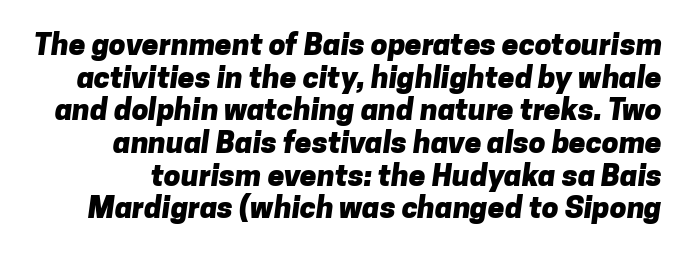
{"serif": "no", "bold": "yes", "weight": "heavy", "width": "normal", "stroke_contrast": "low", "x_height": "medium", "monospaced": "no", "underline": "no", "line_spacing": "tight", "line_spacing_ratio": 1.09, "letter_spacing": "normal", "letter_spacing_em": 0.0, "glyph_px": 30}
